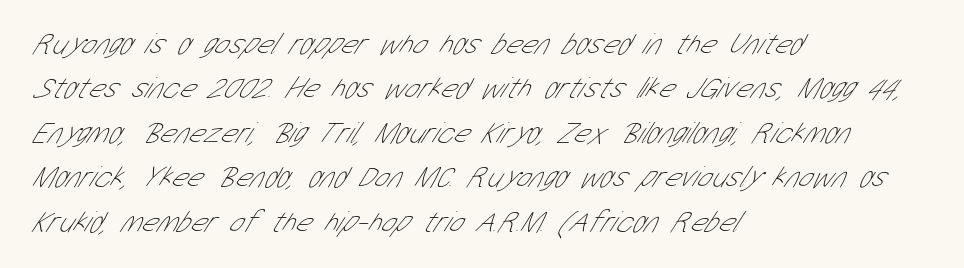
Q: Is the text bold? A: No.
Q: Is the typeface a serif or a sans-serif typeface? A: Sans-serif.
Q: Is the text underlined? A: No.
Q: How is the paragraph aligned? A: Left-aligned.
Q: Is the spacing between letters normal or unusually wide? A: Normal.
Q: Is the spacing between lines tight, normal or loose? A: Normal.
Q: Width (condensed, normal, or wide)? A: Condensed.
Q: Stroke contrast? A: Low.
Q: x-height? A: Medium.
Q: Monospaced? A: No.
